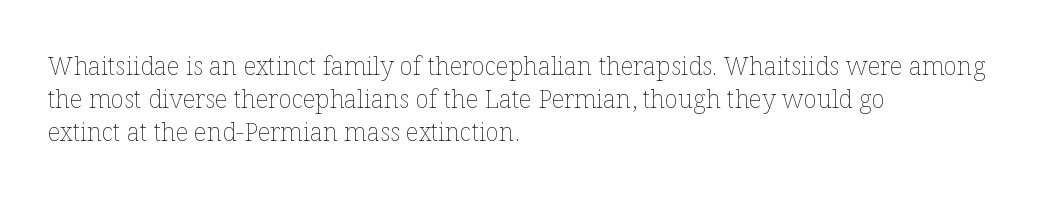
The image shows 25 px text type, upright; set left-aligned, normal line spacing (1.32x), normal letter spacing, not underlined.
